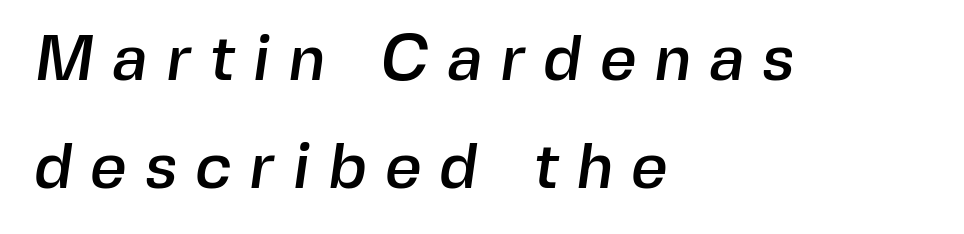
{"serif": "no", "width": "normal", "x_height": "medium", "monospaced": "no", "underline": "no", "align": "left", "line_spacing": "normal", "line_spacing_ratio": 1.69, "letter_spacing": "wide", "letter_spacing_em": 0.28, "glyph_px": 64}
